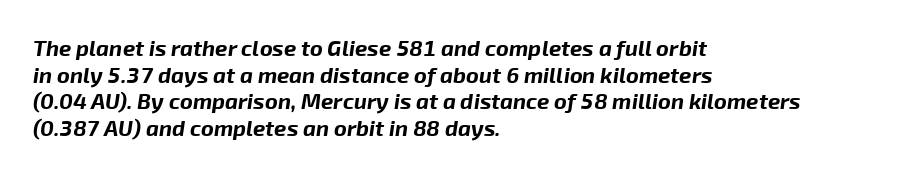
Descenders hang freely into open space. Observe the lean: these are italic letterforms. You could call the tracking neutral — neither tight nor loose. Bold? Absolutely — the strokes are thick and heavy.
